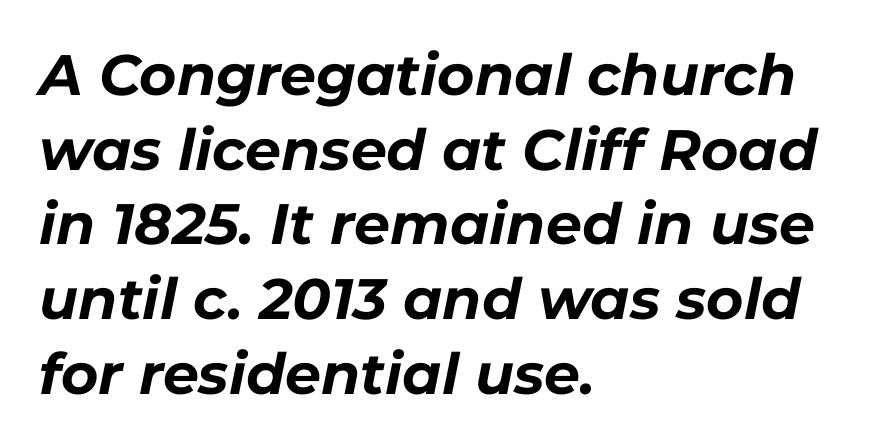
The image shows 57 px bold type, italic (leaning right); set left-aligned, normal line spacing (1.31x), normal letter spacing, not underlined; low stroke contrast and a medium x-height.
